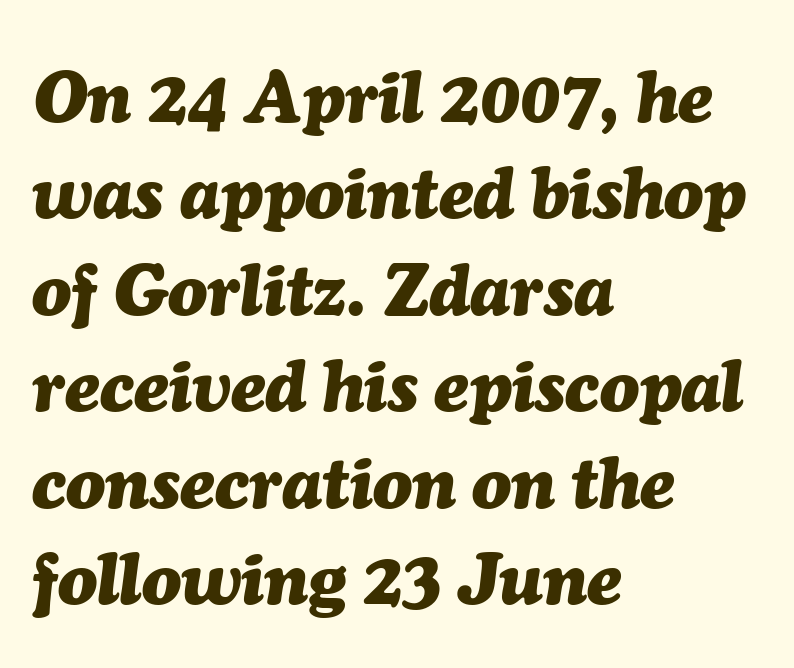
The face used here is proportionally spaced, like ordinary book or web type. Words appear dense and cohesive because spacing is normal. The glyphs are unaccompanied by any horizontal stroke below them. In terms of weight, the rendering is a true, heavy bold. Casual observation: everything's shoved over to the left.
